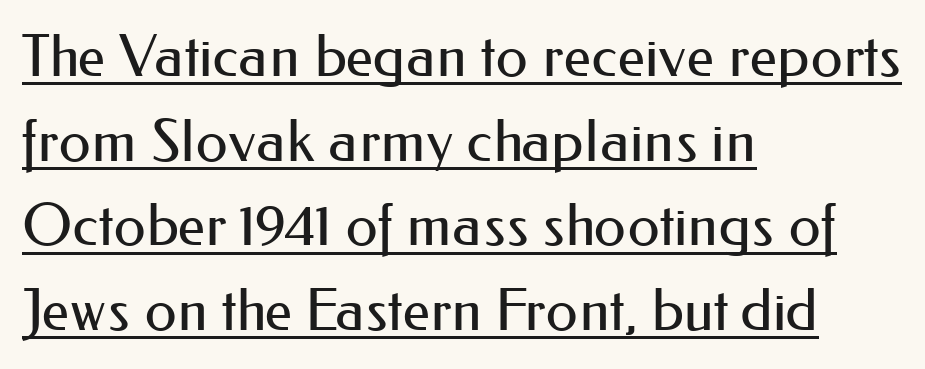
The sample's only ornament is a line tracing under the words. Examine the stroke ends and you'll find no serifs. When letters stand straight like this, we call the style roman or upright. A student would call this left alignment; a typographer would say flush left, rag right. The face used here is proportionally spaced, like ordinary book or web type. The rendering uses a moderate line-height, typical for paragraphs.
